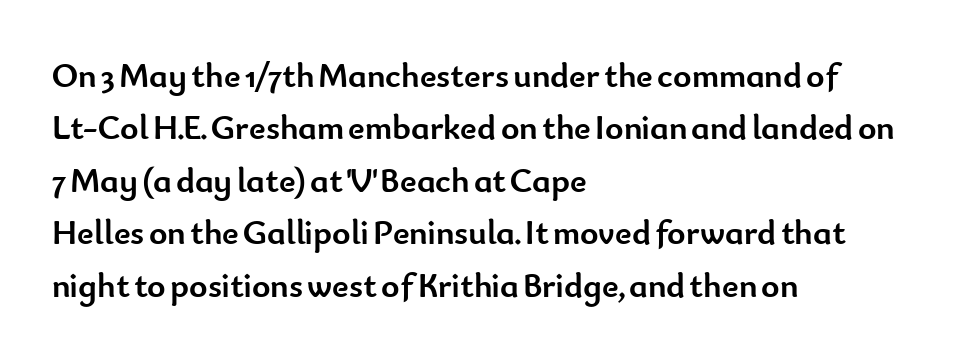
The image shows 35 px semibold sans-serif type, upright; set left-aligned, normal line spacing (1.5x), normal letter spacing, not underlined; low stroke contrast and a small x-height.
